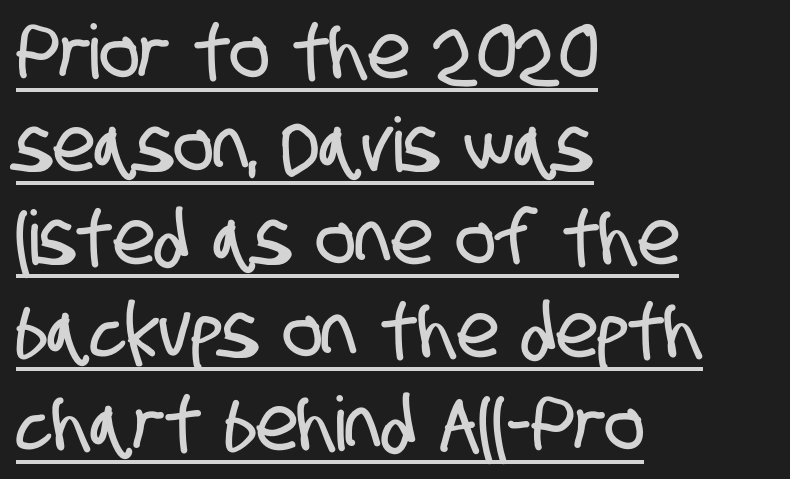
The image shows 75 px condensed sans-serif type; set left-aligned, line spacing 1.24x, normal letter spacing, underlined; low stroke contrast and a large x-height.
